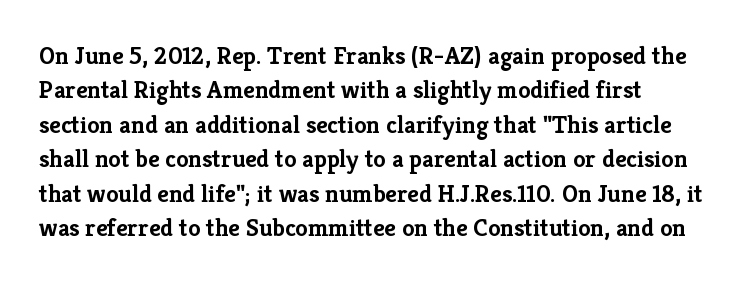
{"italic": "no", "bold": "yes", "underline": "no", "line_spacing": "normal", "line_spacing_ratio": 1.38, "letter_spacing": "normal", "letter_spacing_em": 0.0, "glyph_px": 25}
